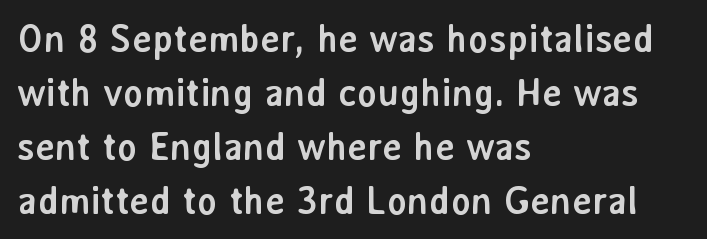
Varying glyph widths throughout — classic text-font behaviour. What's the leading like? Ordinary, nothing unusual. In terms of letterform style, serifs are entirely absent. Quick note: underline off. Weight check: bold — yes, fully.
